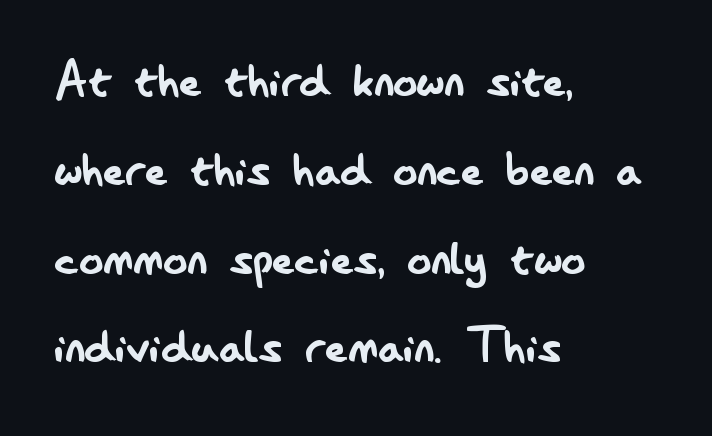
{"serif": "no", "italic": "no", "bold": "no", "weight": "regular", "width": "condensed", "stroke_contrast": "low", "x_height": "small", "monospaced": "no", "underline": "no", "align": "left", "line_spacing": "normal", "line_spacing_ratio": 1.48, "letter_spacing": "normal", "letter_spacing_em": 0.0, "glyph_px": 60}
